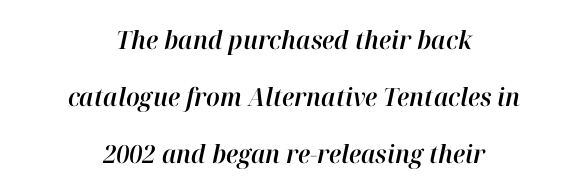
The image shows 25 px text type, italic (leaning right); set centered, loose line spacing (2.29x), normal letter spacing, not underlined.
